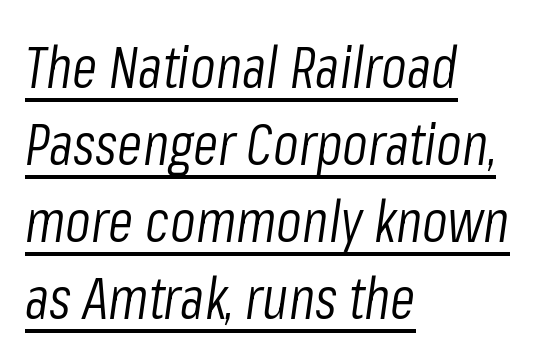
Q: Is the text bold? A: No.
Q: Is the text italic (slanted)? A: Yes, it leans right by about 8 degrees.
Q: Is the text underlined? A: Yes.
Q: How is the paragraph aligned? A: Left-aligned.
Q: Is the spacing between letters normal or unusually wide? A: Normal.
Q: Is the spacing between lines tight, normal or loose? A: Normal.
Q: Width (condensed, normal, or wide)? A: Condensed.
Q: Stroke contrast? A: Low.
Q: x-height? A: Medium.
Q: Monospaced? A: No.
